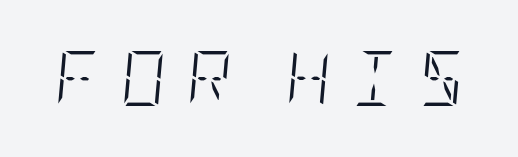
Observe the lean: these are italic letterforms. Someone cranked the tracking dial way up on this one. Stem width sits at or under what a default text font uses. Rule under the text: the space is simply empty.
